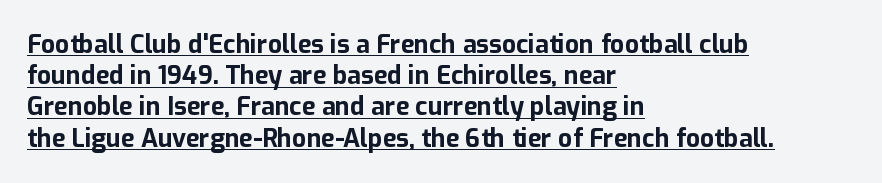
{"italic": "no", "bold": "yes", "underline": "yes", "align": "left", "line_spacing": "normal", "line_spacing_ratio": 1.25, "letter_spacing": "normal", "letter_spacing_em": 0.0, "glyph_px": 25}
